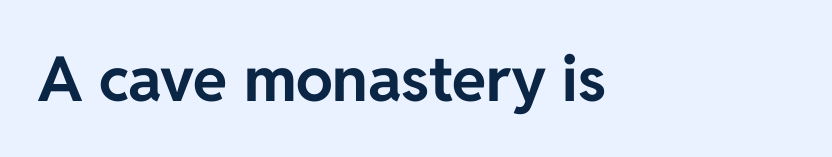
The glyphs are unaccompanied by any horizontal stroke below them. You'd pick this weight for a headline — it's a proper bold. The rendering keeps characters at their native spacing. Note: no serifs on the glyphs. Tall strokes in this sample are plumb rather than angled. This sample has the flowing, uneven cadence of proportional lettering.
